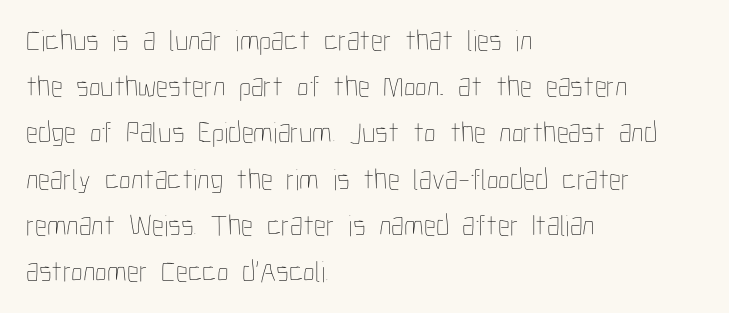
{"italic": "no", "bold": "no", "weight": "thin", "width": "condensed", "stroke_contrast": "low", "x_height": "medium", "monospaced": "no", "underline": "no", "align": "left", "line_spacing": "normal", "line_spacing_ratio": 1.54, "letter_spacing": "normal", "letter_spacing_em": 0.0, "glyph_px": 30}
